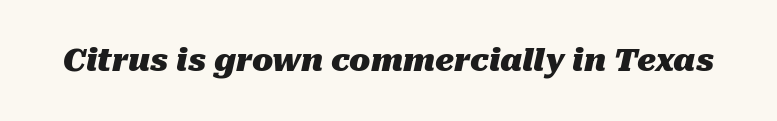
Q: Is the text bold? A: Yes.
Q: Is the text italic (slanted)? A: Yes, it leans right by about 10 degrees.
Q: Is the text underlined? A: No.
Q: Is the spacing between letters normal or unusually wide? A: Normal.
Q: Width (condensed, normal, or wide)? A: Normal.
Q: Stroke contrast? A: Medium.
Q: x-height? A: Medium.
Q: Monospaced? A: No.
